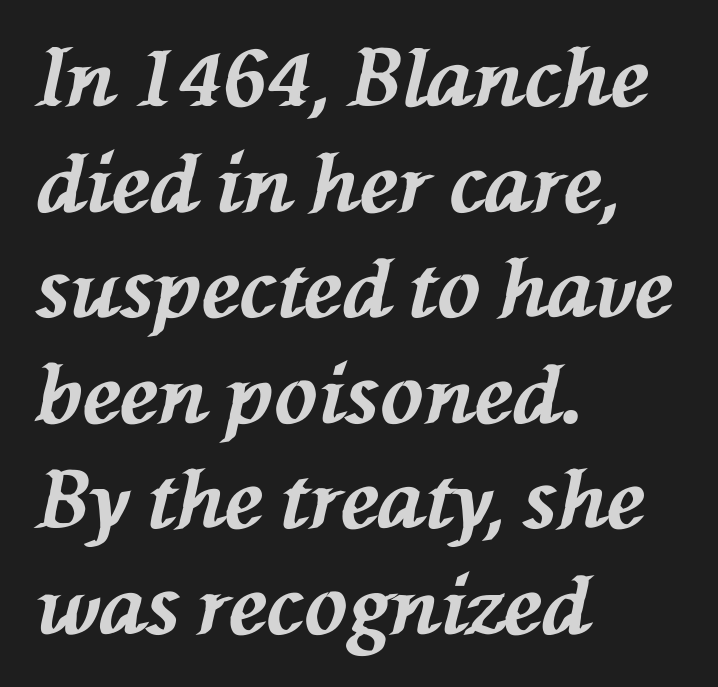
Q: Is the text bold? A: Yes.
Q: Is the text italic (slanted)? A: Yes, it leans left by about 76 degrees.
Q: Is the text underlined? A: No.
Q: How is the paragraph aligned? A: Left-aligned.
Q: Is the spacing between letters normal or unusually wide? A: Normal.
Q: Is the spacing between lines tight, normal or loose? A: Normal.
Q: Width (condensed, normal, or wide)? A: Normal.
Q: Stroke contrast? A: Medium.
Q: x-height? A: Medium.
Q: Monospaced? A: No.
